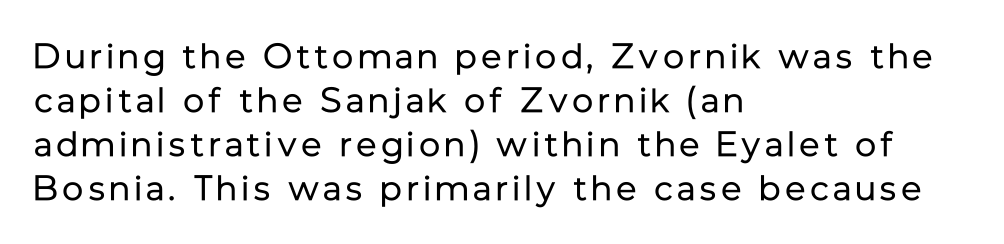
Q: Is the text bold? A: No.
Q: Is the text italic (slanted)? A: No, it is upright.
Q: Is the typeface a serif or a sans-serif typeface? A: Sans-serif.
Q: Is the text underlined? A: No.
Q: How is the paragraph aligned? A: Left-aligned.
Q: Is the spacing between lines tight, normal or loose? A: Normal.
Q: Width (condensed, normal, or wide)? A: Normal.
Q: Stroke contrast? A: Low.
Q: x-height? A: Medium.
Q: Monospaced? A: No.
